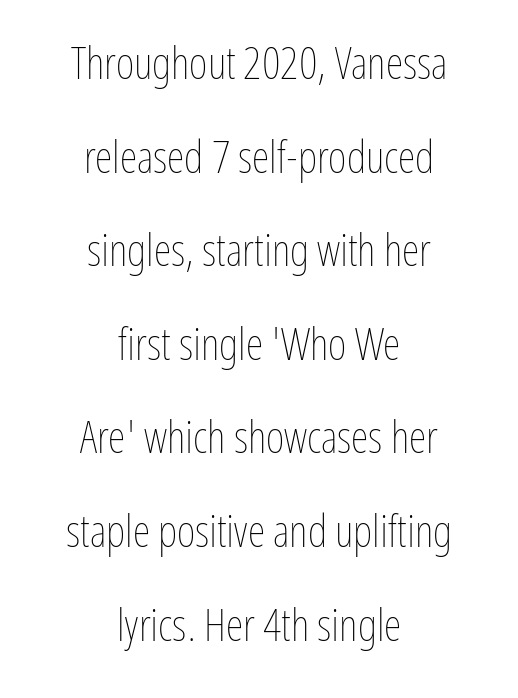
{"italic": "no", "bold": "no", "weight": "thin", "width": "condensed", "stroke_contrast": "low", "x_height": "medium", "monospaced": "no", "underline": "no", "align": "center", "line_spacing": "loose", "line_spacing_ratio": 2.08, "letter_spacing": "normal", "letter_spacing_em": 0.0, "glyph_px": 45}
